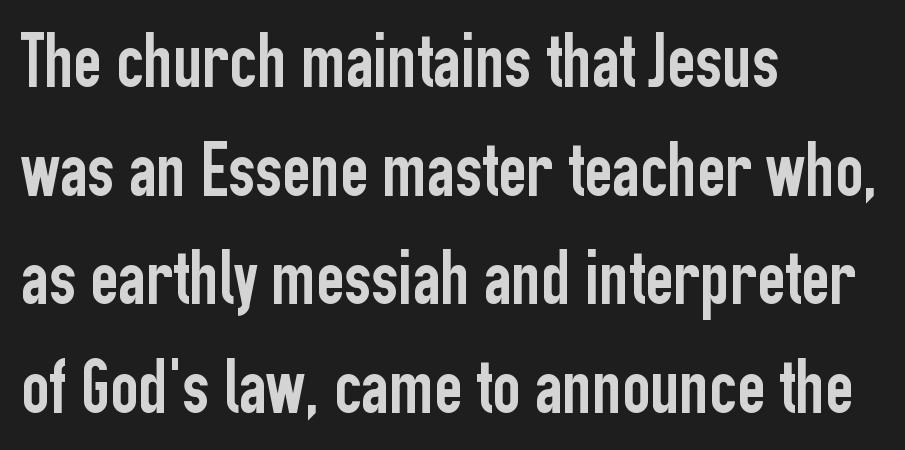
Quick note: interline space is typical. Examine the stroke ends and you'll find no serifs. The space directly below the letters is spotless. These lines are rendered in a variable-pitch font. A student would call this left alignment; a typographer would say flush left, rag right.
